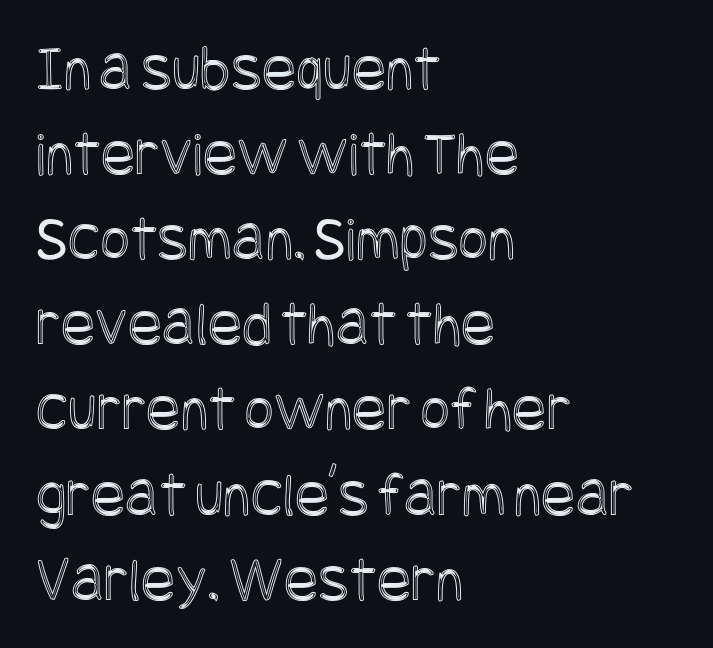
The image shows 64 px condensed type, upright; set left-aligned, normal line spacing (1.33x), normal letter spacing, not underlined; a large x-height.
